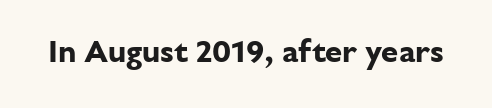
{"serif": "no", "italic": "no", "bold": "yes", "weight": "bold", "width": "normal", "stroke_contrast": "low", "x_height": "medium", "monospaced": "no", "underline": "no", "letter_spacing": "normal", "letter_spacing_em": 0.0, "glyph_px": 31}
